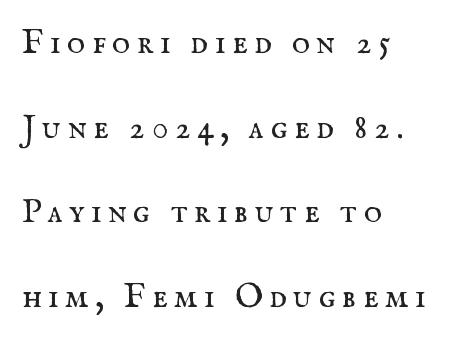
{"serif": "yes", "italic": "no", "bold": "no", "weight": "regular", "width": "normal", "stroke_contrast": "medium", "x_height": "small", "monospaced": "no", "underline": "no", "align": "left", "line_spacing": "loose", "line_spacing_ratio": 2.49, "glyph_px": 34}
